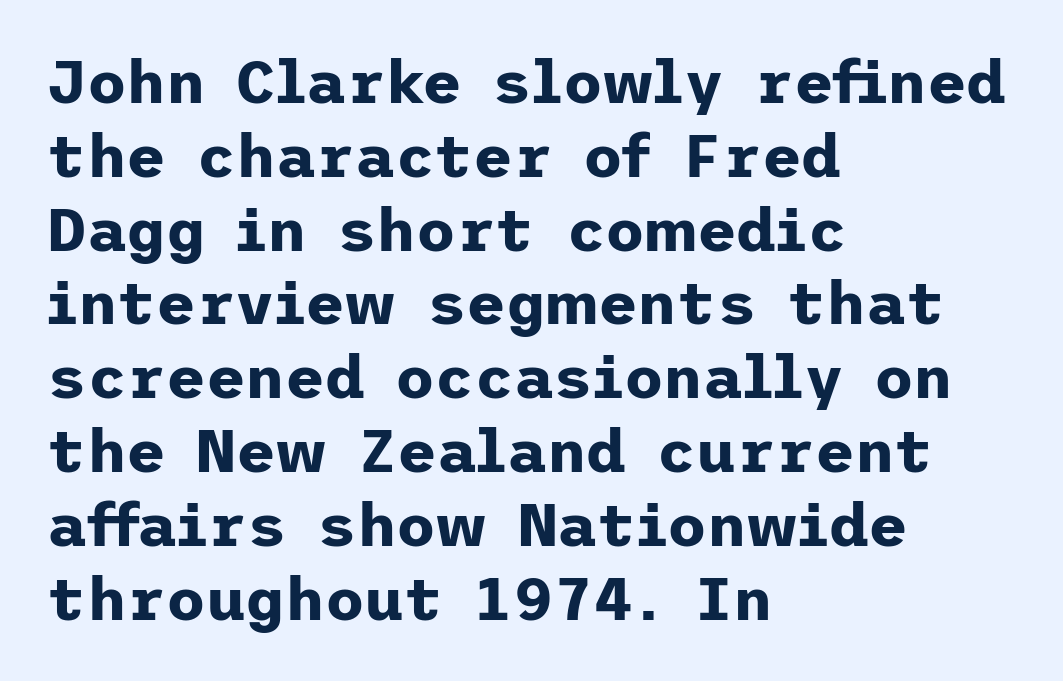
Posture: straight, roman, zero tilt. Note: no serifs on the glyphs. What weight is shown? A full bold with thick strokes. The passage shown is not underscored anywhere. Words appear dense and cohesive because spacing is normal.
